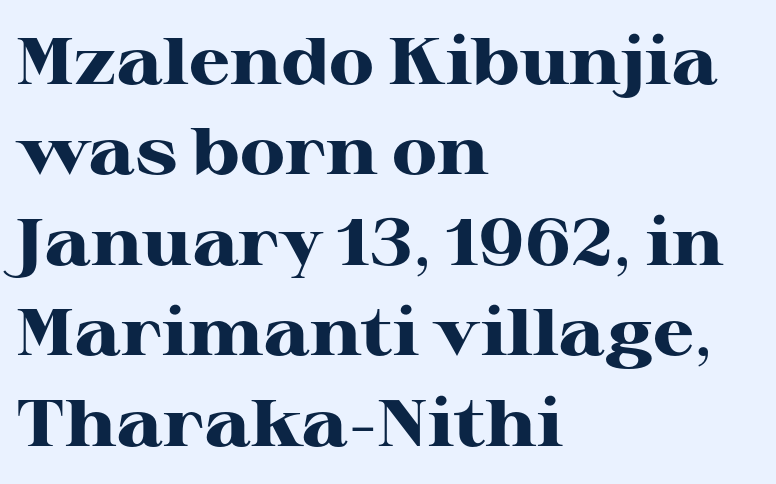
The image shows 66 px heavy, wide serif type, upright; set left-aligned, normal line spacing (1.37x), normal letter spacing, not underlined; high stroke contrast and a medium x-height.
